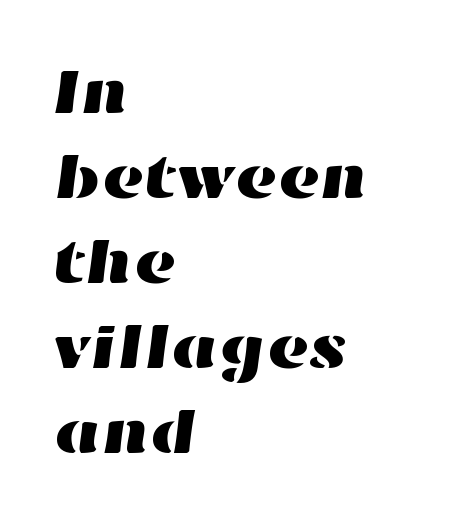
The designer left line spacing at the default. You could call the tracking neutral — neither tight nor loose. Nobody drew a line under any word here. The letters advance in unequal steps, a hallmark of proportional type.
